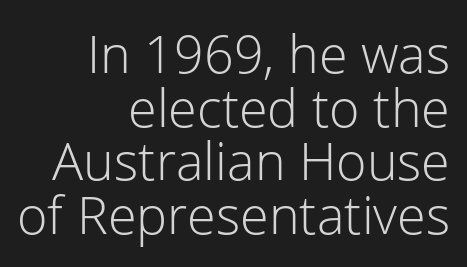
Q: Is the text bold? A: No.
Q: Is the text italic (slanted)? A: No, it is upright.
Q: Is the typeface a serif or a sans-serif typeface? A: Sans-serif.
Q: Is the text underlined? A: No.
Q: How is the paragraph aligned? A: Right-aligned.
Q: Is the spacing between letters normal or unusually wide? A: Normal.
Q: Is the spacing between lines tight, normal or loose? A: Tight.
Q: Width (condensed, normal, or wide)? A: Normal.
Q: Stroke contrast? A: Low.
Q: x-height? A: Medium.
Q: Monospaced? A: No.
